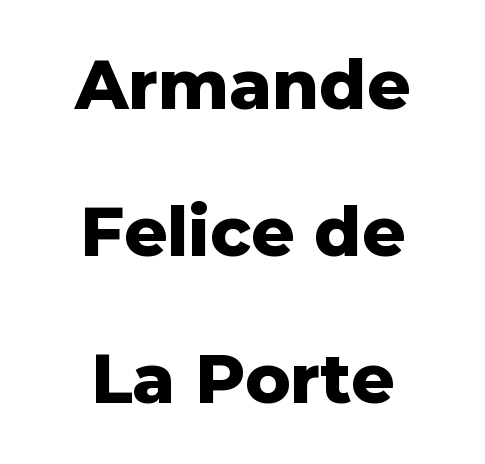
Q: Is the text bold? A: Yes.
Q: Is the text italic (slanted)? A: No, it is upright.
Q: Is the typeface a serif or a sans-serif typeface? A: Sans-serif.
Q: Is the text underlined? A: No.
Q: How is the paragraph aligned? A: Centered.
Q: Is the spacing between letters normal or unusually wide? A: Normal.
Q: Is the spacing between lines tight, normal or loose? A: Loose.
Q: Width (condensed, normal, or wide)? A: Normal.
Q: Stroke contrast? A: Low.
Q: x-height? A: Medium.
Q: Monospaced? A: No.
